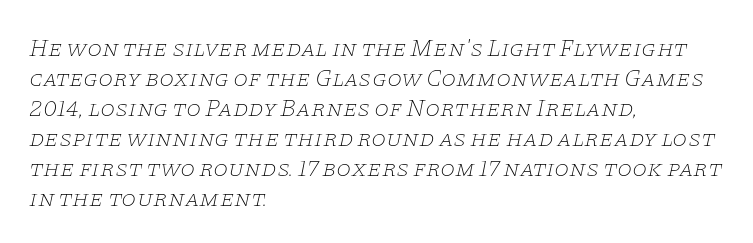
Q: Is the text bold? A: No.
Q: Is the text italic (slanted)? A: Yes, it leans right by about 11 degrees.
Q: Is the text underlined? A: No.
Q: How is the paragraph aligned? A: Left-aligned.
Q: Is the spacing between letters normal or unusually wide? A: Normal.
Q: Is the spacing between lines tight, normal or loose? A: Normal.
